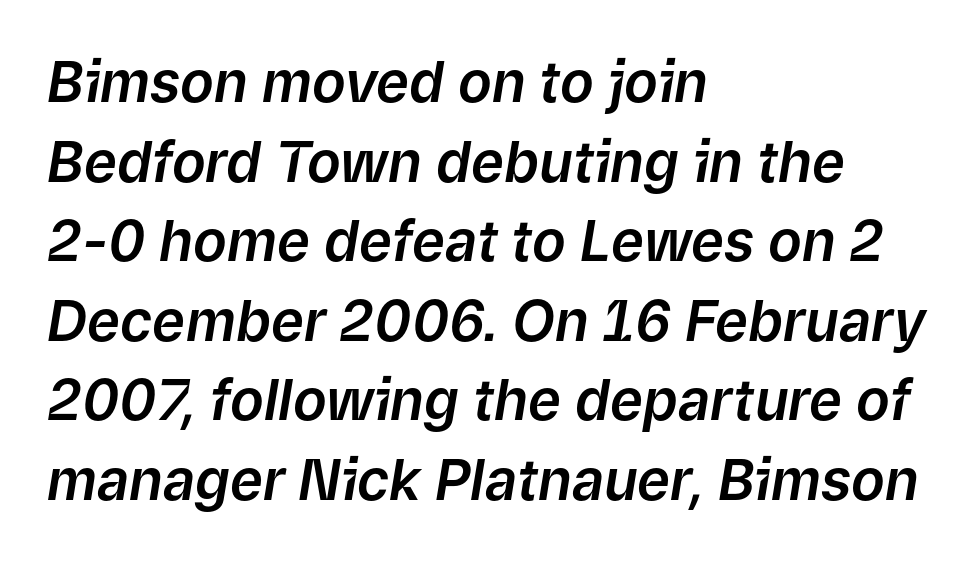
Q: Is the text italic (slanted)? A: Yes, it leans right by about 9 degrees.
Q: Is the text underlined? A: No.
Q: How is the paragraph aligned? A: Left-aligned.
Q: Is the spacing between letters normal or unusually wide? A: Normal.
Q: Is the spacing between lines tight, normal or loose? A: Normal.
Q: Width (condensed, normal, or wide)? A: Normal.
Q: Stroke contrast? A: Low.
Q: x-height? A: Medium.
Q: Monospaced? A: No.
